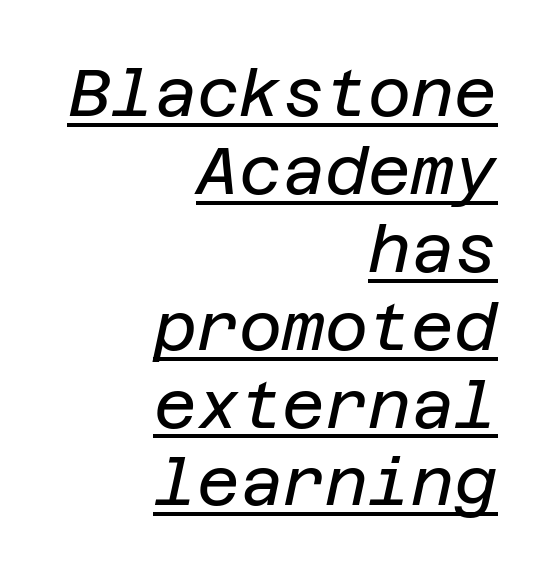
The string is rendered with underlining switched on. The typesetting does not lean heavy: it is not bold. A typesetter would call this zero additional tracking. Looking at the ascenders, they clearly lean. The compositor pushed each line to the right boundary.
